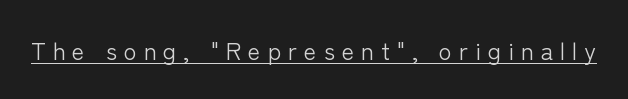
Q: Is the text bold? A: No.
Q: Is the text italic (slanted)? A: No, it is upright.
Q: Is the text underlined? A: Yes.
Q: Is the spacing between letters normal or unusually wide? A: Unusually wide.
